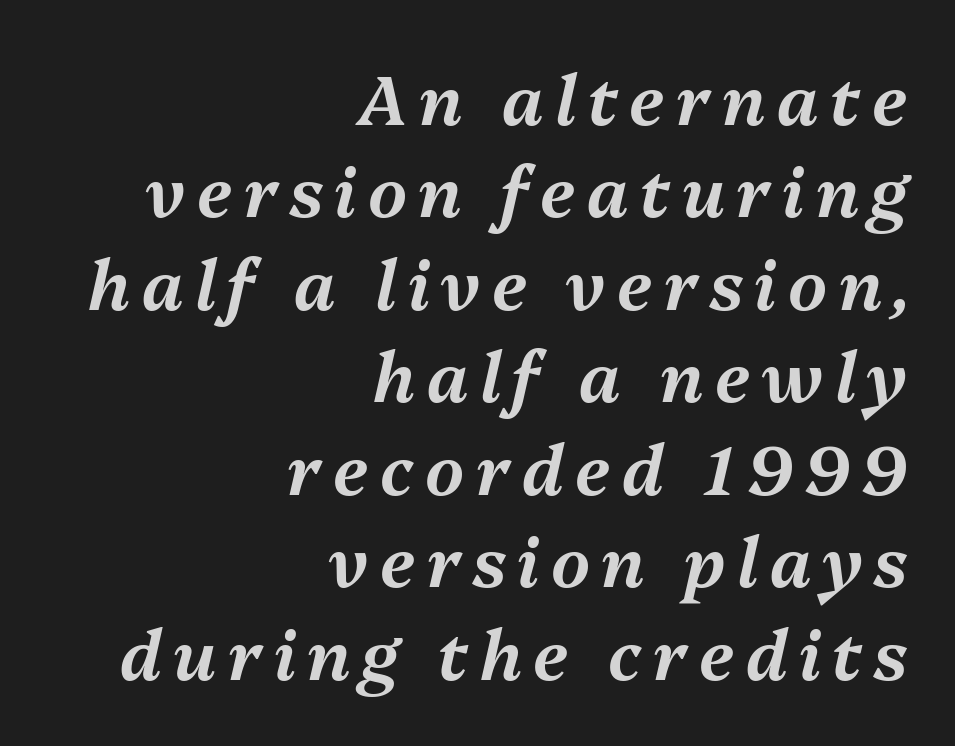
If you measured baseline to baseline, you'd find a middling distance. Decoration check: the copy has no underline. Every row of glyphs terminates at an identical x-position on the right. Slanted lettering throughout. The rendering uses natural spacing where letterforms have individual widths.
